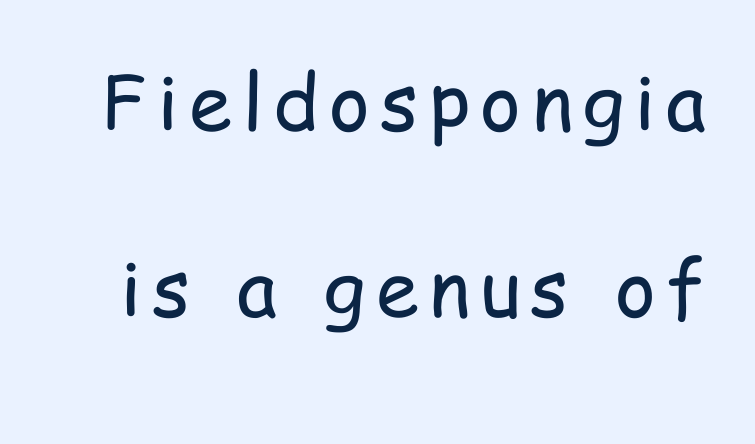
The image shows 78 px regular-weight, condensed sans-serif type, upright; set loose line spacing (2.38x), not underlined; low stroke contrast and a medium x-height.
